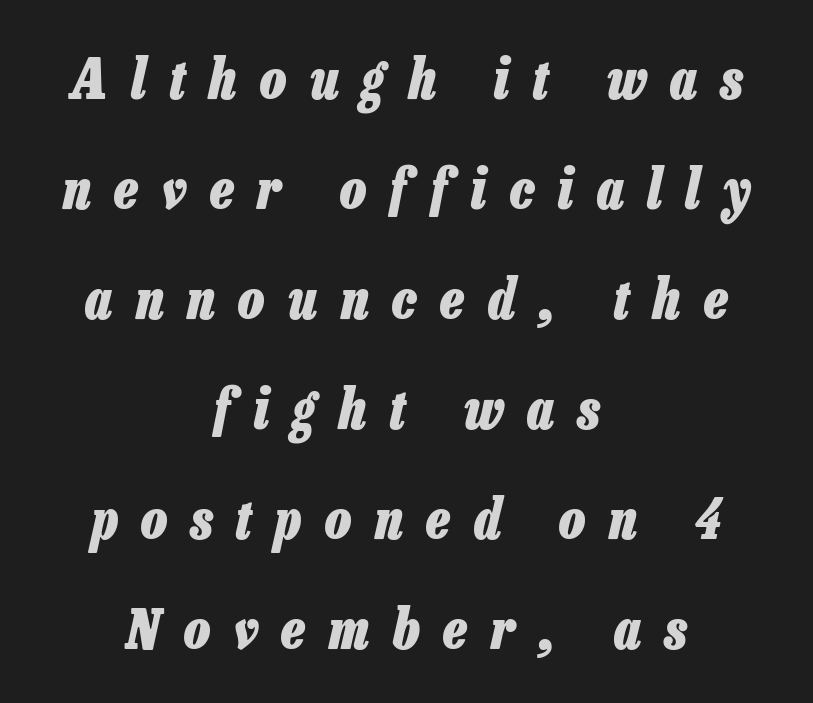
Both edges are ragged and mirror each other, which tells us the setting is centered. The vertical gap from one line to the next is large. Each glyph is drawn with heavy, bold strokes. There's an unmistakable incline to the writing here.
